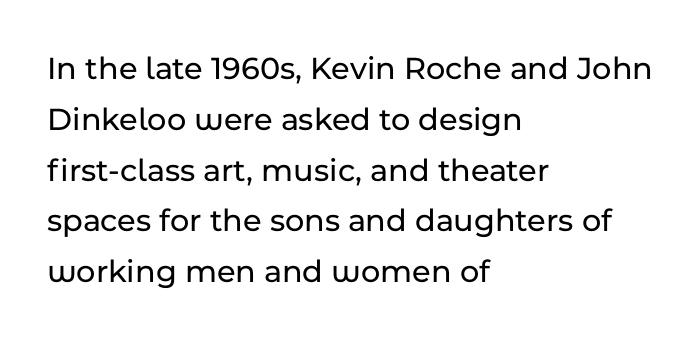
Any mark beneath the type? The region is blank. Leading: standard. The rendering uses natural spacing where letterforms have individual widths. Rendered with straight, roman letterforms. Type style note: lacks serifs.
